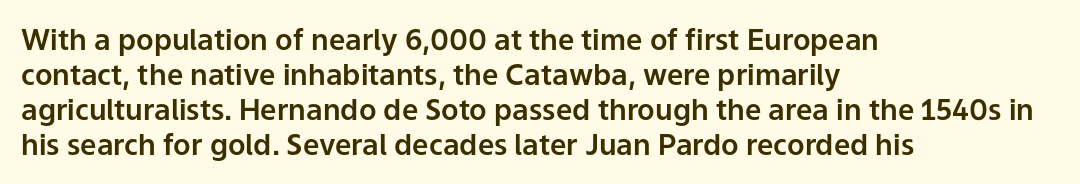
{"serif": "no", "italic": "no", "width": "normal", "stroke_contrast": "low", "x_height": "medium", "monospaced": "no", "underline": "no", "align": "left", "line_spacing_ratio": 1.21, "letter_spacing": "normal", "letter_spacing_em": 0.0, "glyph_px": 29}
